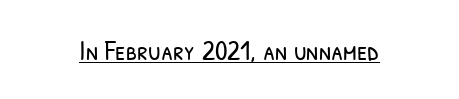
Q: Is the text bold? A: No.
Q: Is the typeface a serif or a sans-serif typeface? A: Sans-serif.
Q: Is the text underlined? A: Yes.
Q: Is the spacing between letters normal or unusually wide? A: Normal.
Q: Width (condensed, normal, or wide)? A: Condensed.
Q: Stroke contrast? A: Low.
Q: x-height? A: Medium.
Q: Monospaced? A: No.
